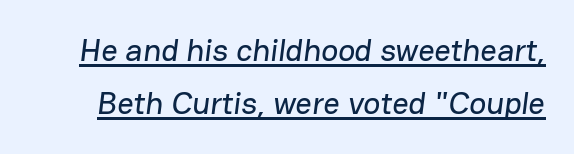
The line-height multiplier appears to be the usual default. Classification — sans serif. The face used here is proportionally spaced, like ordinary book or web type. The letters sit at their default tracking, neither squeezed nor spread. Honestly, the underline is the first thing you notice here.
